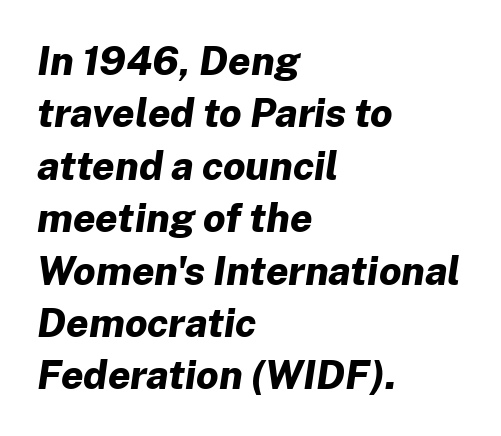
Q: Is the text bold? A: Yes.
Q: Is the text italic (slanted)? A: Yes, it leans right by about 8 degrees.
Q: Is the text underlined? A: No.
Q: How is the paragraph aligned? A: Left-aligned.
Q: Is the spacing between letters normal or unusually wide? A: Normal.
Q: Is the spacing between lines tight, normal or loose? A: Normal.
Q: Width (condensed, normal, or wide)? A: Normal.
Q: Stroke contrast? A: Low.
Q: x-height? A: Medium.
Q: Monospaced? A: No.
